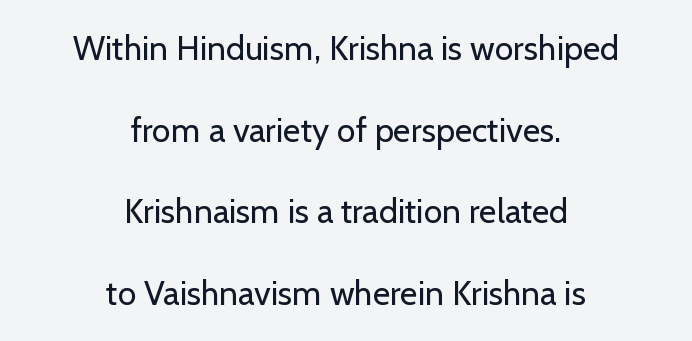
You could not count columns in this text — the font is proportionally spaced. The typeface chosen for these lines omits serifs. Italic: no, the glyphs are upright roman. Short and long lines alike share a common midpoint.
